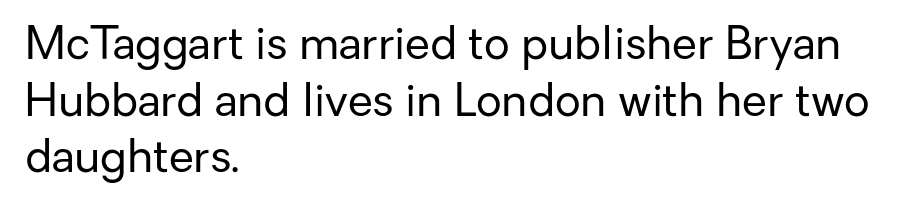
{"serif": "no", "italic": "no", "bold": "no", "weight": "regular", "width": "normal", "stroke_contrast": "low", "x_height": "medium", "monospaced": "no", "underline": "no", "align": "left", "line_spacing": "normal", "line_spacing_ratio": 1.26, "letter_spacing": "normal", "letter_spacing_em": 0.0, "glyph_px": 45}
